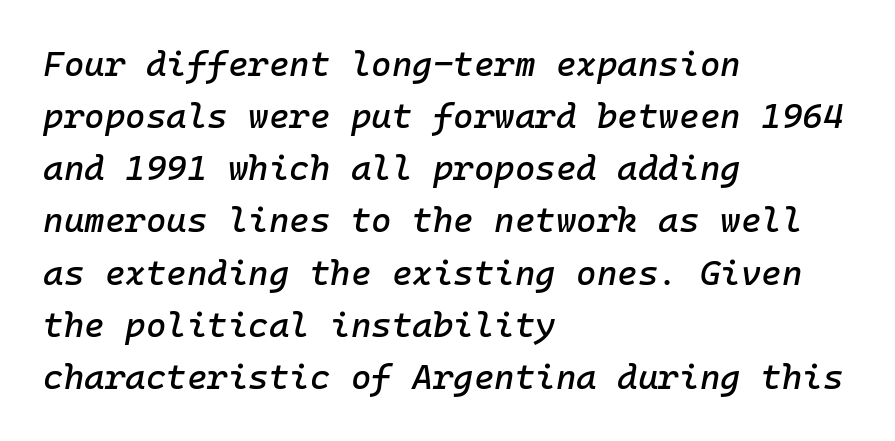
Q: Is the text italic (slanted)? A: Yes, it leans right by about 10 degrees.
Q: Is the text underlined? A: No.
Q: How is the paragraph aligned? A: Left-aligned.
Q: Is the spacing between letters normal or unusually wide? A: Normal.
Q: Is the spacing between lines tight, normal or loose? A: Normal.
Q: Width (condensed, normal, or wide)? A: Normal.
Q: Stroke contrast? A: Low.
Q: x-height? A: Medium.
Q: Monospaced? A: Yes.
